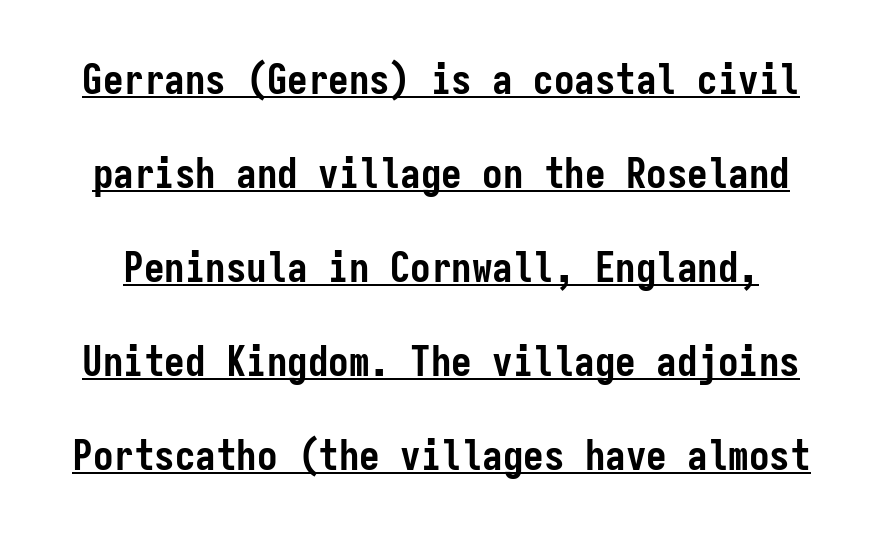
{"serif": "no", "italic": "no", "bold": "yes", "weight": "semibold", "width": "condensed", "stroke_contrast": "low", "x_height": "medium", "monospaced": "yes", "underline": "yes", "line_spacing": "loose", "line_spacing_ratio": 2.29, "letter_spacing": "normal", "letter_spacing_em": 0.0, "glyph_px": 41}
